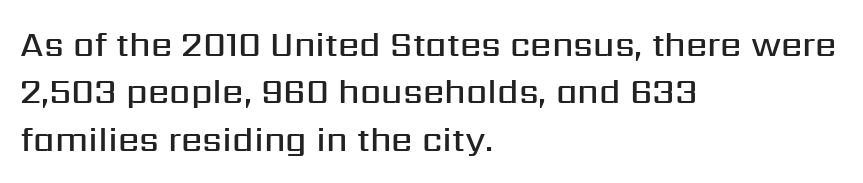
{"serif": "no", "italic": "no", "bold": "semi", "weight": "semibold", "width": "normal", "stroke_contrast": "medium", "x_height": "medium", "monospaced": "no", "underline": "no", "align": "left", "line_spacing": "normal", "line_spacing_ratio": 1.39, "letter_spacing": "normal", "letter_spacing_em": 0.0, "glyph_px": 34}
